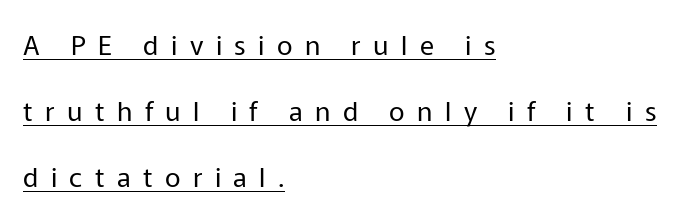
These lines have a slow, spaced-out rhythm from letter to letter. Is the block centered? No — it sits flush against the left margin. A continuous stroke trails under the words, as in a hyperlink. Is the type heavy? It reads as light-to-regular instead. If you measured baseline to baseline, you'd find a long distance.
